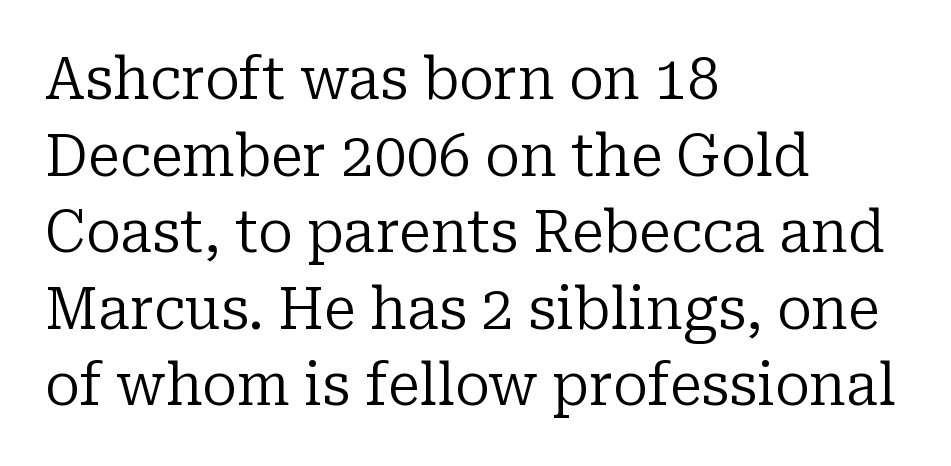
{"serif": "yes", "italic": "no", "bold": "no", "weight": "regular", "width": "normal", "stroke_contrast": "low", "x_height": "medium", "monospaced": "no", "underline": "no", "align": "left", "line_spacing": "normal", "line_spacing_ratio": 1.32, "letter_spacing": "normal", "letter_spacing_em": 0.0, "glyph_px": 58}
